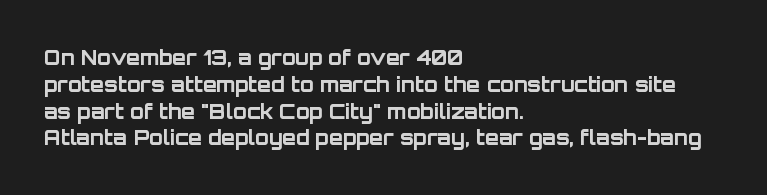
It's the straight-up-and-down kind of type. The letters sit at their default tracking, neither squeezed nor spread. Line starts are locked; line ends wander. This is heavy type, rendered in bold. Baseline-to-baseline distance is the conventional proportion of letter height.
